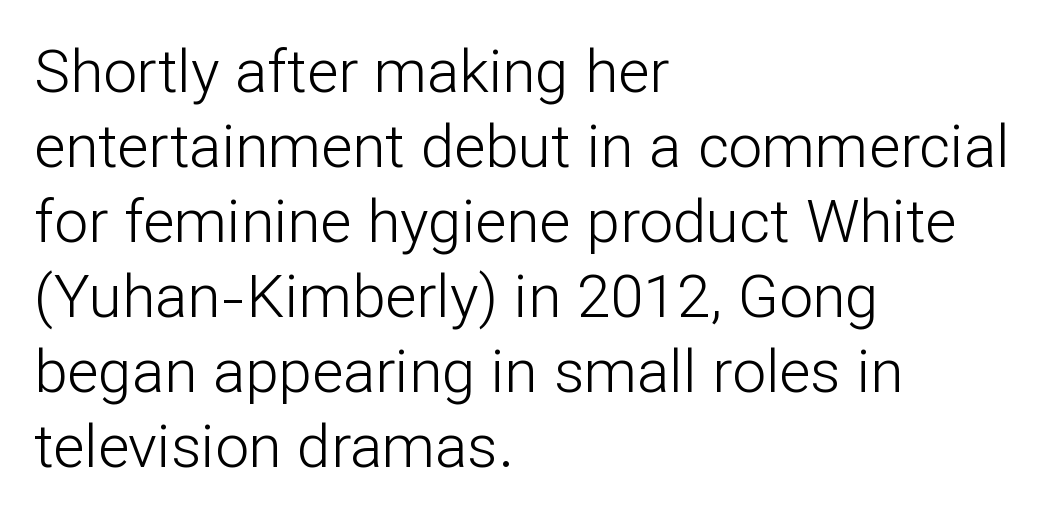
You could not count columns in this text — the font is proportionally spaced. Underline: absent. The designer left line spacing at the default. Nope, not italic — everything's standing straight. Each line starts at the same left margin while the right side varies. Nope, no serifs anywhere on these letters.
